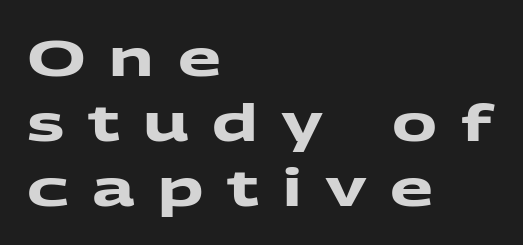
The image shows 50 px heavy, wide sans-serif type; set left-aligned, normal line spacing (1.3x), unusually wide letter spacing (+0.47 em), not underlined; medium stroke contrast and a medium x-height.
